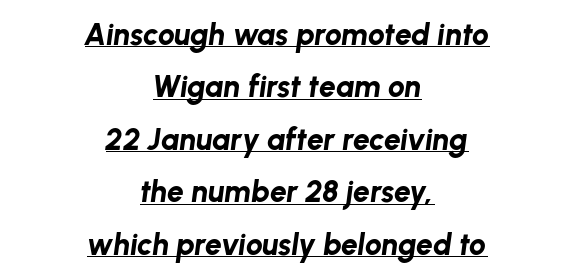
Q: Is the text bold? A: Yes.
Q: Is the text italic (slanted)? A: Yes, it leans right by about 8 degrees.
Q: Is the text underlined? A: Yes.
Q: How is the paragraph aligned? A: Centered.
Q: Is the spacing between letters normal or unusually wide? A: Normal.
Q: Width (condensed, normal, or wide)? A: Normal.
Q: Stroke contrast? A: Low.
Q: x-height? A: Medium.
Q: Monospaced? A: No.
